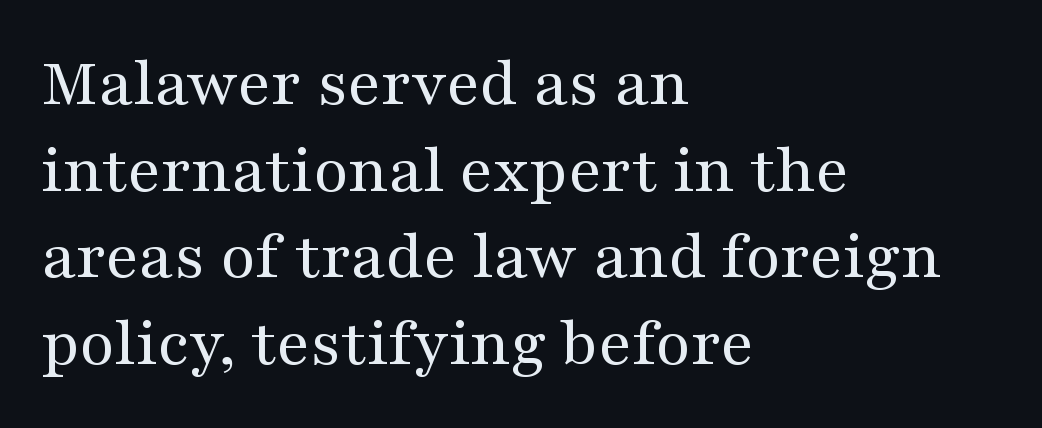
Q: Is the text bold? A: No.
Q: Is the text italic (slanted)? A: No, it is upright.
Q: Is the typeface a serif or a sans-serif typeface? A: Serif.
Q: Is the text underlined? A: No.
Q: How is the paragraph aligned? A: Left-aligned.
Q: Is the spacing between letters normal or unusually wide? A: Normal.
Q: Width (condensed, normal, or wide)? A: Wide.
Q: Stroke contrast? A: Medium.
Q: x-height? A: Medium.
Q: Monospaced? A: No.
